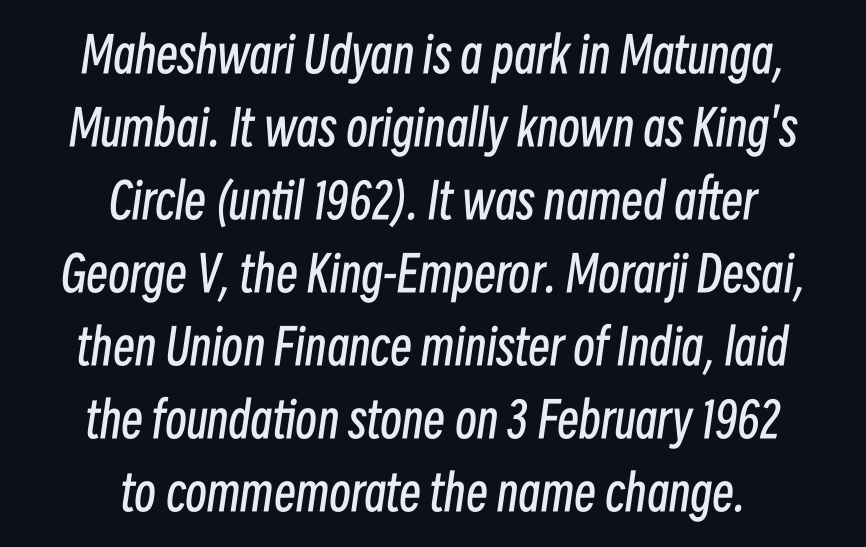
Q: Is the text bold? A: No.
Q: Is the text italic (slanted)? A: Yes, it leans right by about 8 degrees.
Q: Is the text underlined? A: No.
Q: How is the paragraph aligned? A: Centered.
Q: Is the spacing between letters normal or unusually wide? A: Normal.
Q: Is the spacing between lines tight, normal or loose? A: Normal.
Q: Width (condensed, normal, or wide)? A: Condensed.
Q: Stroke contrast? A: Low.
Q: x-height? A: Medium.
Q: Monospaced? A: No.
